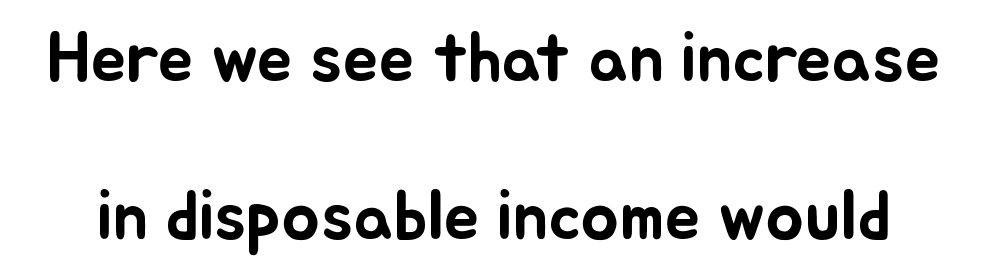
{"italic": "no", "width": "normal", "stroke_contrast": "low", "x_height": "small", "monospaced": "no", "underline": "no", "line_spacing": "loose", "line_spacing_ratio": 2.22, "letter_spacing": "normal", "letter_spacing_em": 0.0, "glyph_px": 71}
